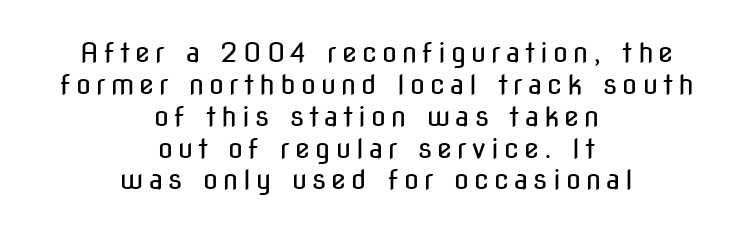
{"italic": "no", "bold": "no", "underline": "no", "align": "center", "line_spacing_ratio": 1.18, "glyph_px": 27}
